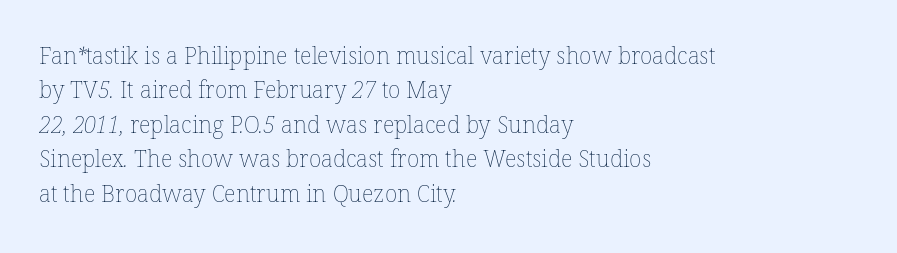
{"bold": "no", "underline": "no", "align": "left", "line_spacing": "normal", "line_spacing_ratio": 1.5, "letter_spacing": "normal", "letter_spacing_em": 0.0, "glyph_px": 23}
